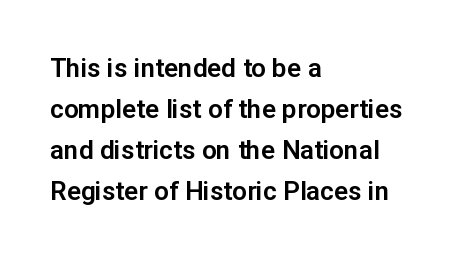
Descenders hang freely into open space. The font's upright variant was chosen for this text. Alignment: flush left. Leading: standard. The letterforms sit shoulder to shoulder at normal distance.
